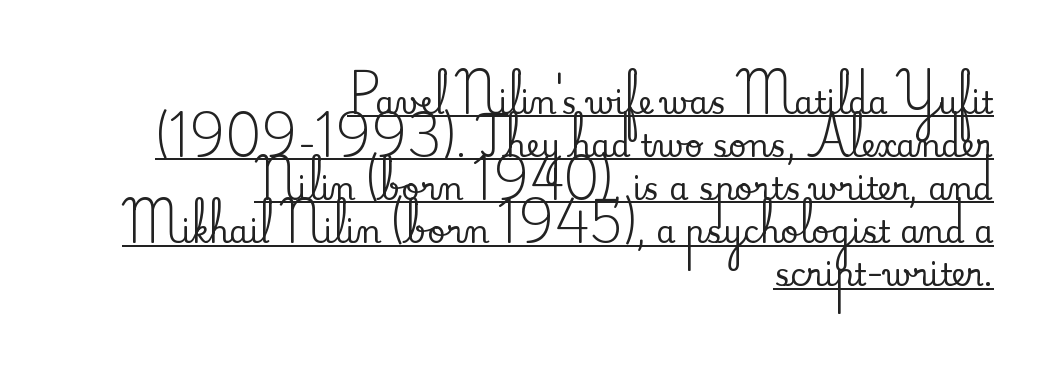
Q: Is the text italic (slanted)? A: No, it is upright.
Q: Is the typeface a serif or a sans-serif typeface? A: Serif.
Q: Is the text underlined? A: Yes.
Q: How is the paragraph aligned? A: Right-aligned.
Q: Is the spacing between letters normal or unusually wide? A: Normal.
Q: Is the spacing between lines tight, normal or loose? A: Normal.
Q: Width (condensed, normal, or wide)? A: Normal.
Q: Stroke contrast? A: Medium.
Q: x-height? A: Small.
Q: Monospaced? A: No.
